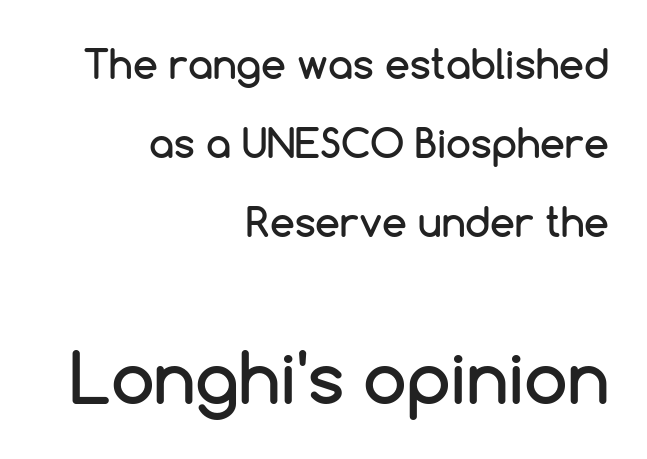
Two sizes are in play, and the larger belongs to the second block. The font's upright variant was chosen for this text. The letters advance in unequal steps, a hallmark of proportional type. Nobody drew a line under any word here. The block of text is sparse from top to bottom, with ample space between rows.
